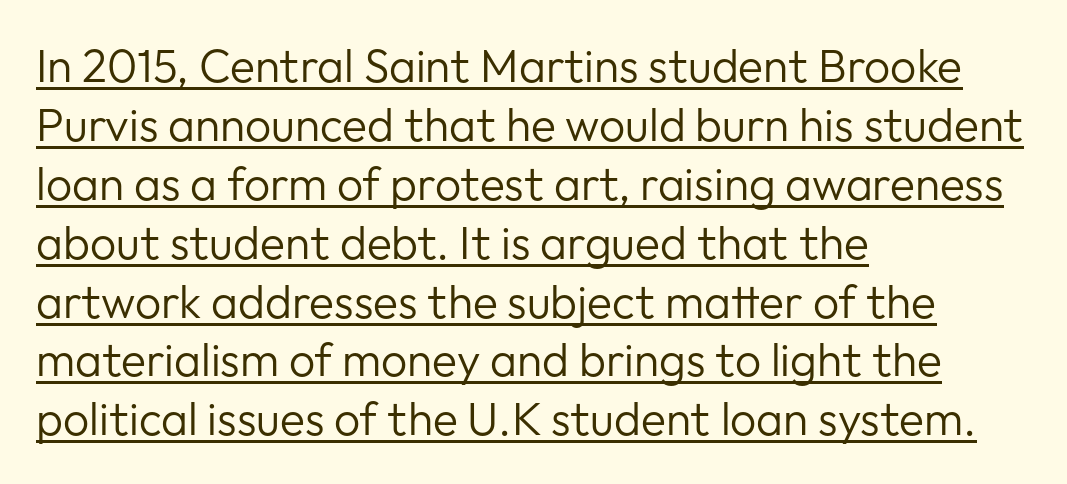
If you drew a line through each stem, it would be perfectly vertical. Proportional: the letters do not fall into vertical columns. Rows of type keep a routine distance in the vertical direction. Caption: face not bold, strokes unweighted. Caption: multi-line text, flush left, ragged right. Does a line run under the words? Yes, clearly.
